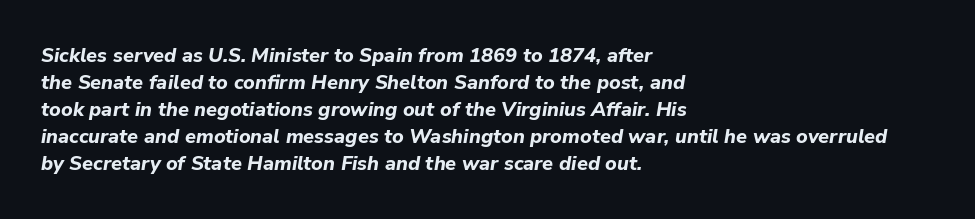
{"italic": "yes", "lean": "right", "slant_degrees": 9, "bold": "yes", "underline": "no", "align": "left", "line_spacing": "normal", "line_spacing_ratio": 1.35, "letter_spacing": "normal", "letter_spacing_em": 0.0, "glyph_px": 20}
